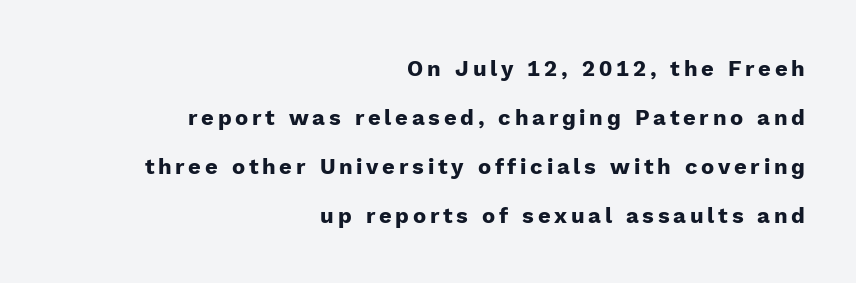
Q: Is the text bold? A: Yes.
Q: Is the text italic (slanted)? A: No, it is upright.
Q: Is the text underlined? A: No.
Q: How is the paragraph aligned? A: Right-aligned.
Q: Is the spacing between lines tight, normal or loose? A: Loose.
